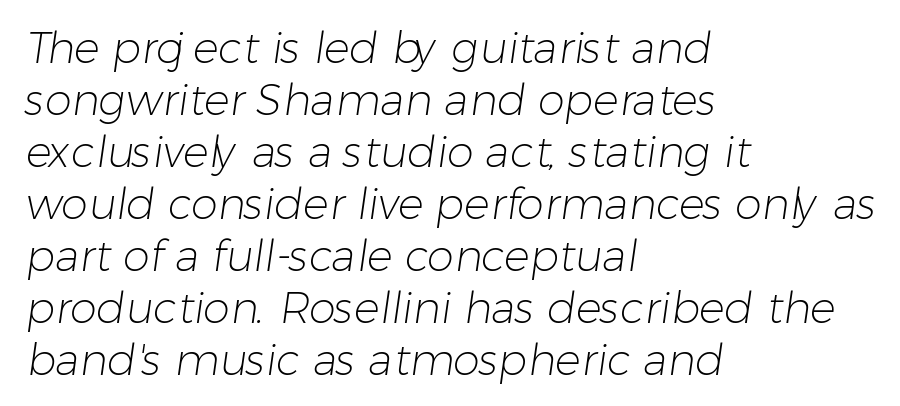
The image shows 43 px light sans-serif type; set left-aligned, line spacing 1.21x, normal letter spacing, not underlined; low stroke contrast and a medium x-height.
